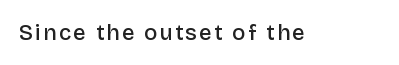
Ascenders rise straight up at ninety degrees. The specimen omits any rule beneath the text block's lines. Caption: semibold face, moderately heavy strokes.
